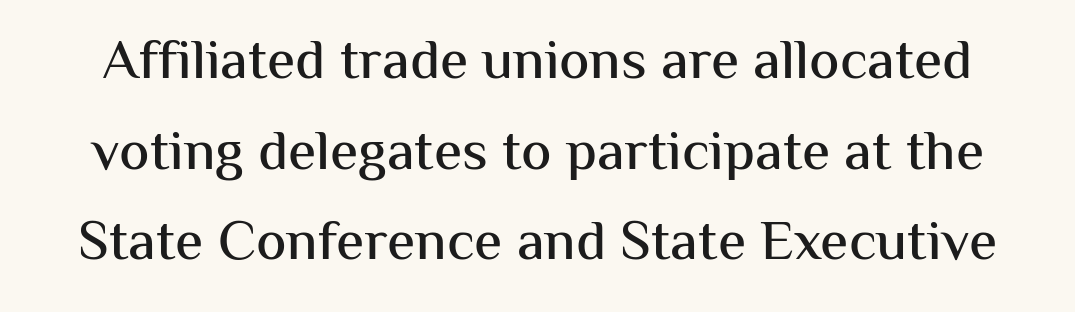
No italicization has been applied; the sample stays upright. Default kerning and tracking; the words read as compact shapes. Do the characters align in a grid? No, the font is proportional. This block has exactly the height ordinary leading produces. The typeface chosen for these lines omits serifs. The words here are not underlined.
